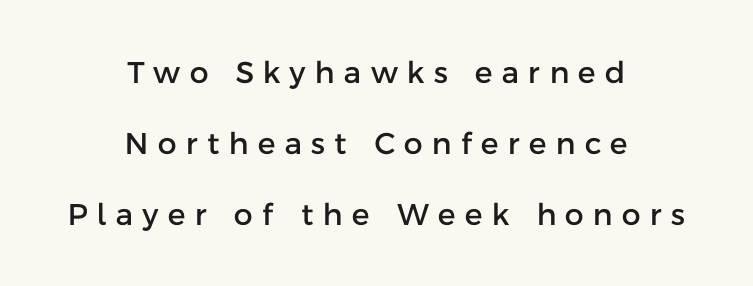
Each letter keeps its own natural width here, so spacing adapts to shape. Nobody drew a line under any word here. The rendering inserts visible extra space after every character. Whoever set this chose breathing room over compactness in the vertical rhythm. Type style note: lacks serifs. Every row of glyphs is offset so its center matches the block's center.
